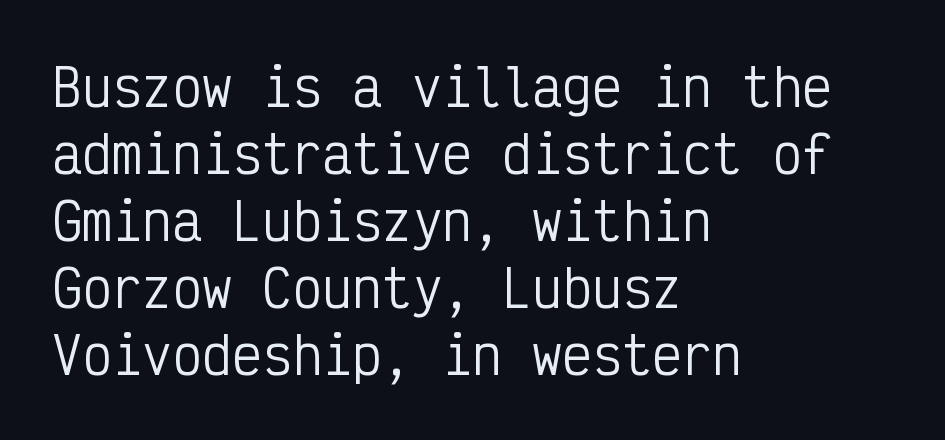
Q: Is the text bold? A: No.
Q: Is the text italic (slanted)? A: No, it is upright.
Q: Is the typeface a serif or a sans-serif typeface? A: Sans-serif.
Q: Is the text underlined? A: No.
Q: How is the paragraph aligned? A: Left-aligned.
Q: Is the spacing between letters normal or unusually wide? A: Normal.
Q: Is the spacing between lines tight, normal or loose? A: Normal.
Q: Width (condensed, normal, or wide)? A: Condensed.
Q: Stroke contrast? A: Low.
Q: x-height? A: Medium.
Q: Monospaced? A: Yes.
